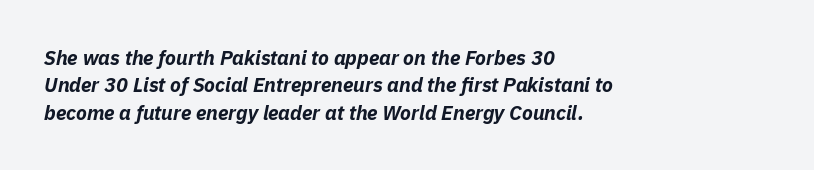
Set as a true bold cut, around the 700 mark. Quick note: italic. Reading down the block, your eye returns to a fixed left position each line. Just letters on the line, the space beneath them empty.
